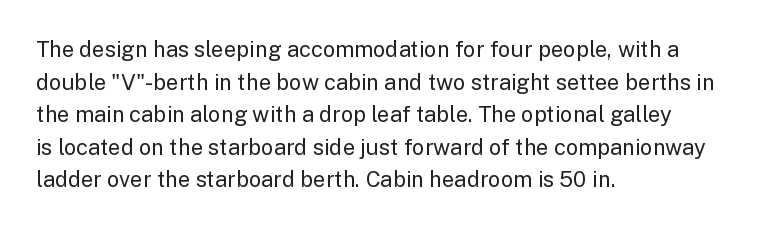
Rows of type keep a routine distance in the vertical direction. The space beneath each line is pristine and unruled. Which margin do the lines hug? The left one — the right edge is uneven. The letterforms sit shoulder to shoulder at normal distance.
